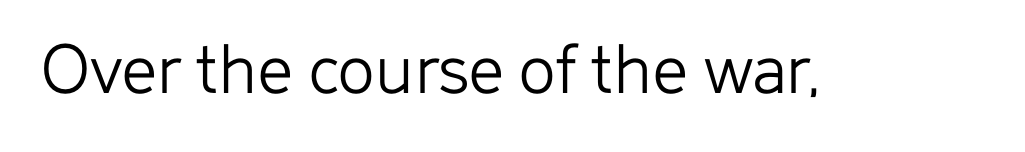
The passage shown has conventional tracking throughout. Each letter keeps its own natural width here, so spacing adapts to shape. Any mark beneath the type? The region is blank. Stroke thickness stays within the range of a standard reading face or lighter. In terms of letterform style, serifs are entirely absent. Nope, not italic — everything's standing straight.
